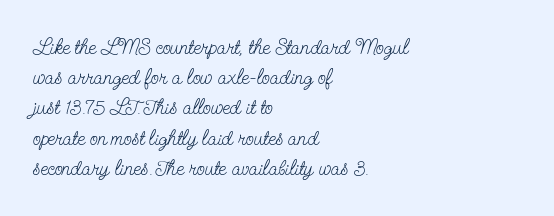
The image shows 21 px text type; set left-aligned, normal line spacing (1.44x), normal letter spacing, not underlined.
